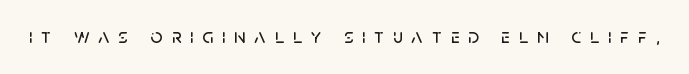
The image shows 21 px text type, upright; set unusually wide letter spacing (+0.42 em), not underlined.
